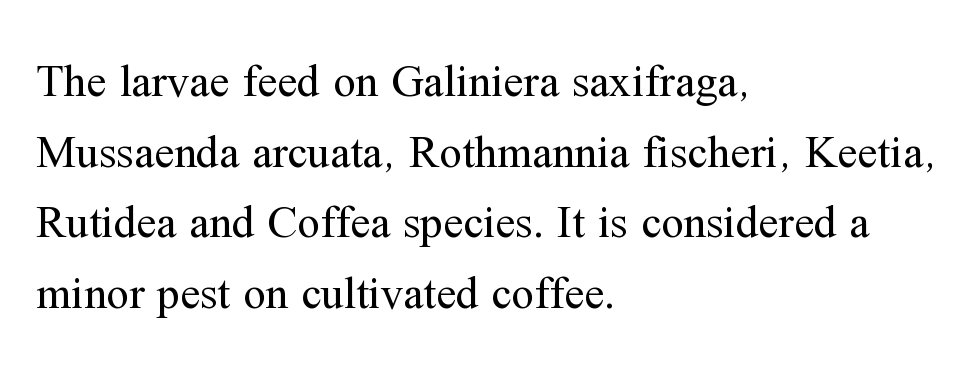
Q: Is the text bold? A: No.
Q: Is the text italic (slanted)? A: No, it is upright.
Q: Is the typeface a serif or a sans-serif typeface? A: Serif.
Q: Is the text underlined? A: No.
Q: How is the paragraph aligned? A: Left-aligned.
Q: Is the spacing between letters normal or unusually wide? A: Normal.
Q: Is the spacing between lines tight, normal or loose? A: Normal.
Q: Width (condensed, normal, or wide)? A: Normal.
Q: Stroke contrast? A: Medium.
Q: x-height? A: Medium.
Q: Monospaced? A: No.
